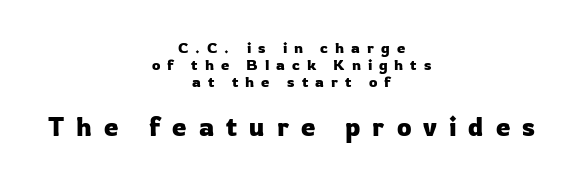
Look at the tracking — it's clearly loosened, letters drifting apart. The font's upright variant was chosen for this text. Descenders are the only things crossing below the line. These lines are centered, leaving both edges ragged.
